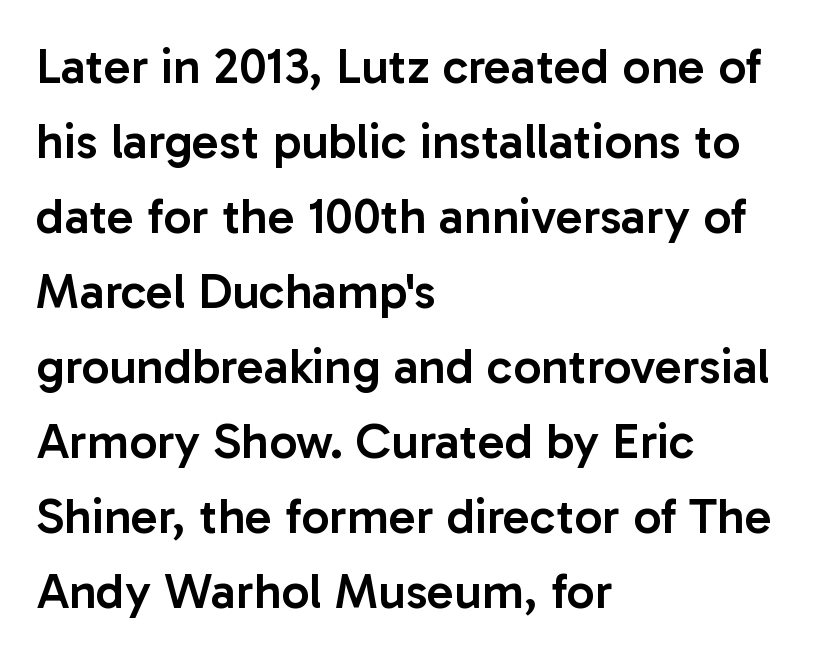
Regarding serifs, this sample does without them. The specimen reads as upright at a glance. A classic flush-left, rag-right setting is used for this passage. Stems and bowls a touch heavier than normal — semibold.
